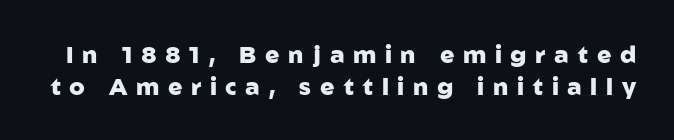
{"italic": "no", "bold": "yes", "underline": "no", "line_spacing": "normal", "line_spacing_ratio": 1.35, "letter_spacing": "wide", "letter_spacing_em": 0.36, "glyph_px": 24}
